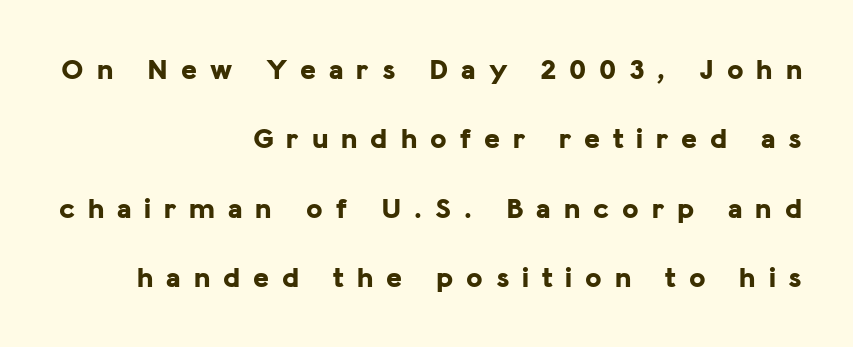
Q: Is the text bold? A: Yes.
Q: Is the text italic (slanted)? A: No, it is upright.
Q: Is the typeface a serif or a sans-serif typeface? A: Sans-serif.
Q: Is the text underlined? A: No.
Q: How is the paragraph aligned? A: Right-aligned.
Q: Is the spacing between letters normal or unusually wide? A: Unusually wide.
Q: Is the spacing between lines tight, normal or loose? A: Loose.
Q: Width (condensed, normal, or wide)? A: Normal.
Q: Stroke contrast? A: Low.
Q: x-height? A: Medium.
Q: Monospaced? A: No.
